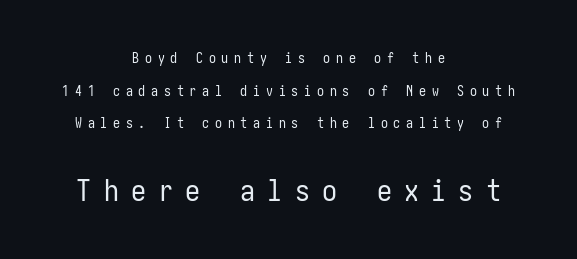
Look at the glyph heights: the lower group is clearly the bigger setting. The face looks like a standard text weight, possibly lighter. There is plenty of visible air inserted between adjacent glyphs. Notice how the stems are strictly vertical — no italics here. If you measured baseline to baseline, you'd find a long distance. A clean baseline with only descenders dipping below it.
